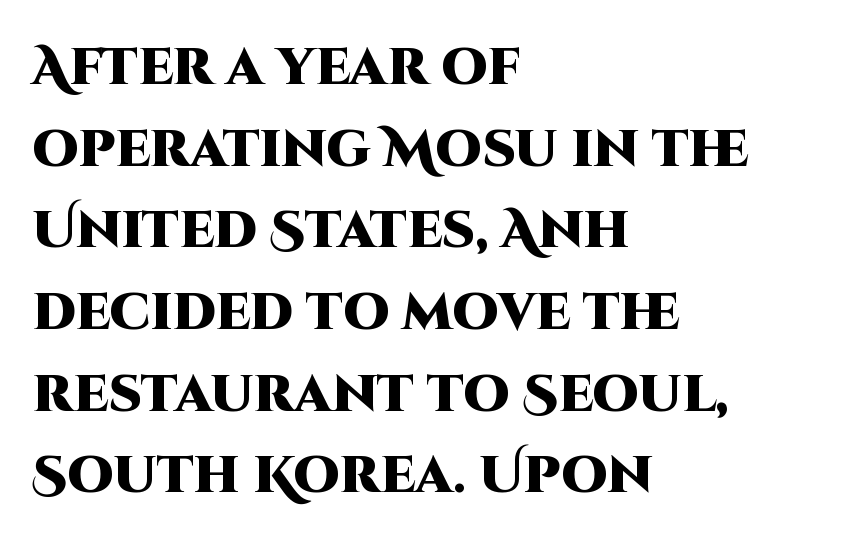
Q: Is the text bold? A: Yes.
Q: Is the text italic (slanted)? A: No, it is upright.
Q: Is the typeface a serif or a sans-serif typeface? A: Sans-serif.
Q: Is the text underlined? A: No.
Q: How is the paragraph aligned? A: Left-aligned.
Q: Is the spacing between letters normal or unusually wide? A: Normal.
Q: Is the spacing between lines tight, normal or loose? A: Normal.
Q: Width (condensed, normal, or wide)? A: Normal.
Q: Stroke contrast? A: High.
Q: x-height? A: Large.
Q: Monospaced? A: No.
